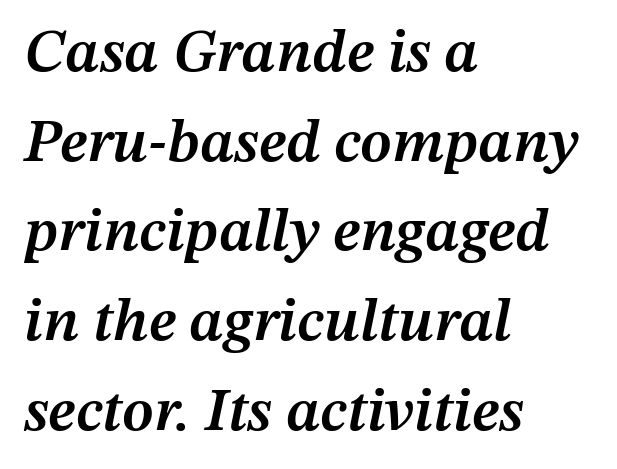
{"italic": "yes", "lean": "right", "slant_degrees": 12, "bold": "semi", "weight": "semibold", "width": "normal", "stroke_contrast": "medium", "x_height": "medium", "monospaced": "no", "underline": "no", "align": "left", "line_spacing": "normal", "line_spacing_ratio": 1.47, "letter_spacing": "normal", "letter_spacing_em": 0.0, "glyph_px": 61}
